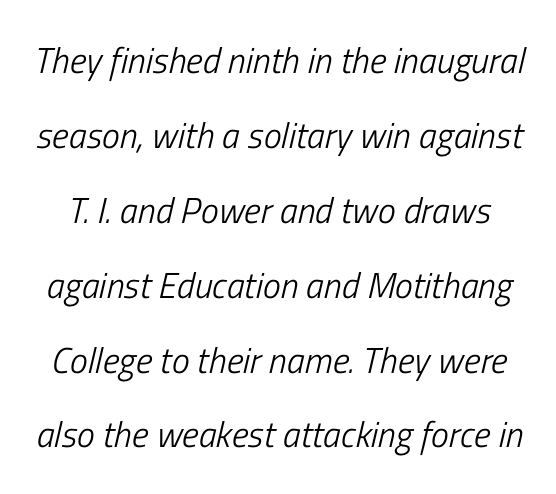
In terms of letterspacing, this is plain default setting. Baseline-to-baseline distance is far greater than the letter height. Style check: oblique. Think of a printed novel: that variable character pitch is what you see here. Plain, unruled lines of type.
